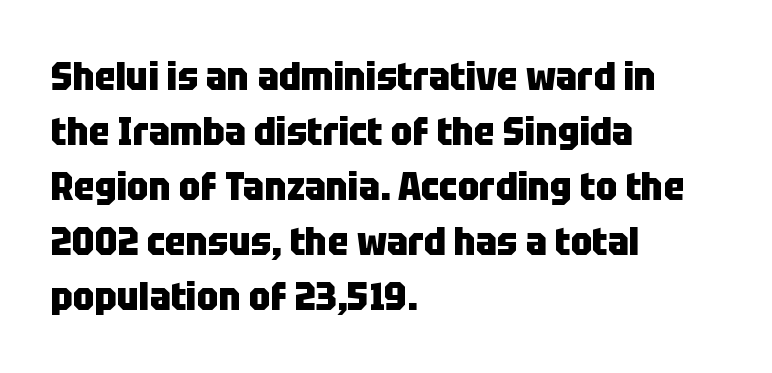
{"serif": "no", "italic": "no", "bold": "yes", "weight": "heavy", "width": "condensed", "stroke_contrast": "low", "x_height": "large", "monospaced": "no", "underline": "no", "align": "left", "line_spacing": "normal", "line_spacing_ratio": 1.41, "letter_spacing": "normal", "letter_spacing_em": 0.0, "glyph_px": 39}
